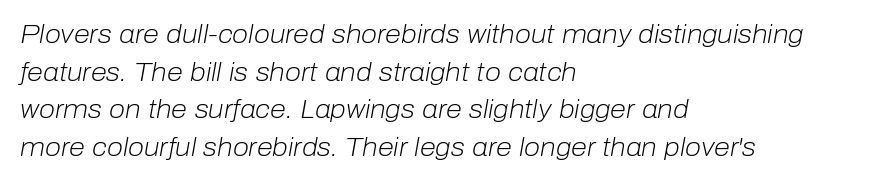
The image shows 26 px text type, italic (leaning right); set left-aligned, normal line spacing (1.45x), normal letter spacing, not underlined.
